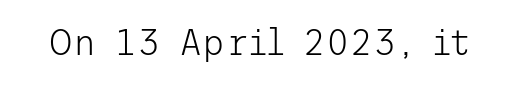
The image shows 36 px light sans-serif type, upright; set normal letter spacing, not underlined; low stroke contrast and a medium x-height.
